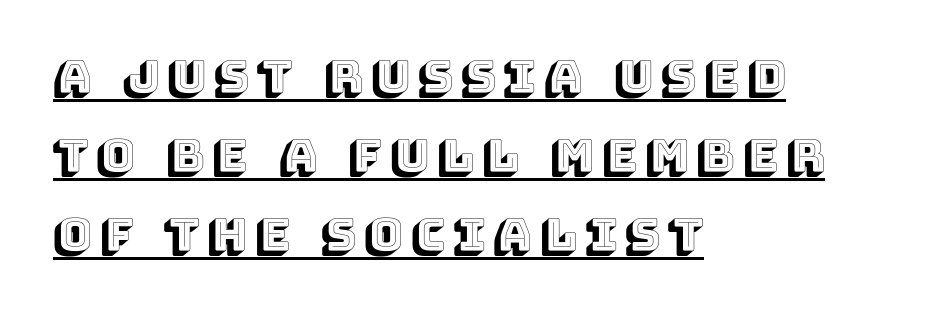
The image shows 46 px text type, upright; set left-aligned, line spacing 1.72x, underlined; a large x-height.
